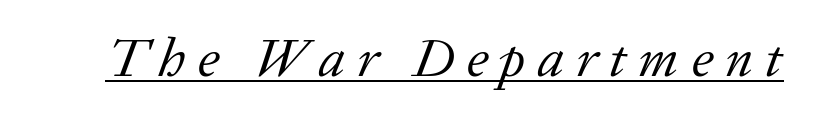
The image shows 55 px regular-weight serif type, italic (leaning right); set unusually wide letter spacing (+0.22 em), underlined; low stroke contrast and a medium x-height.
